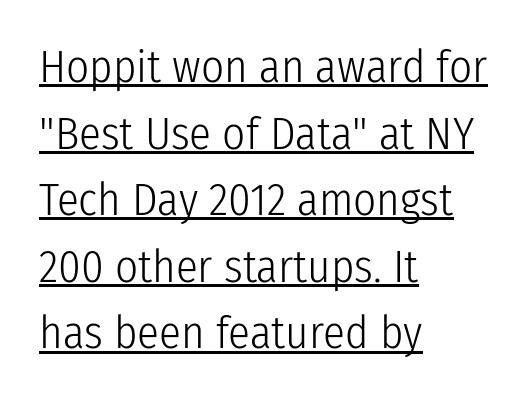
Q: Is the text bold? A: No.
Q: Is the text italic (slanted)? A: No, it is upright.
Q: Is the typeface a serif or a sans-serif typeface? A: Sans-serif.
Q: Is the text underlined? A: Yes.
Q: How is the paragraph aligned? A: Left-aligned.
Q: Is the spacing between letters normal or unusually wide? A: Normal.
Q: Is the spacing between lines tight, normal or loose? A: Normal.
Q: Width (condensed, normal, or wide)? A: Condensed.
Q: Stroke contrast? A: Low.
Q: x-height? A: Medium.
Q: Monospaced? A: No.
